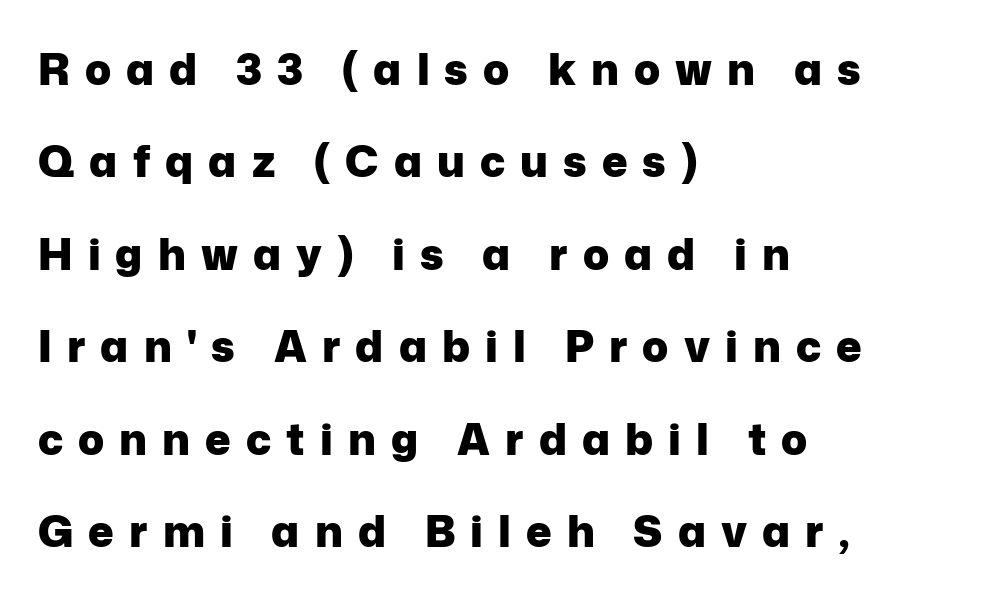
Q: Is the text bold? A: Yes.
Q: Is the text italic (slanted)? A: No, it is upright.
Q: Is the typeface a serif or a sans-serif typeface? A: Sans-serif.
Q: Is the text underlined? A: No.
Q: How is the paragraph aligned? A: Left-aligned.
Q: Is the spacing between letters normal or unusually wide? A: Unusually wide.
Q: Is the spacing between lines tight, normal or loose? A: Loose.
Q: Width (condensed, normal, or wide)? A: Normal.
Q: Stroke contrast? A: Low.
Q: x-height? A: Medium.
Q: Monospaced? A: No.
